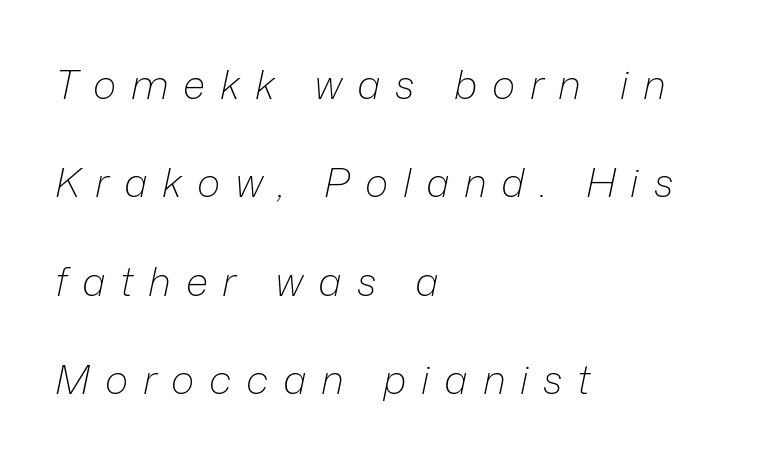
Casual observation: everything's shoved over to the left. The face used here is rendered with a markedly widened letterfit. Interline gaps are noticeably wide in this sample. Every character sits at an angle, as italics do. Here the designer chose a conventional face with non-uniform glyph widths. A clean baseline with only descenders dipping below it.
